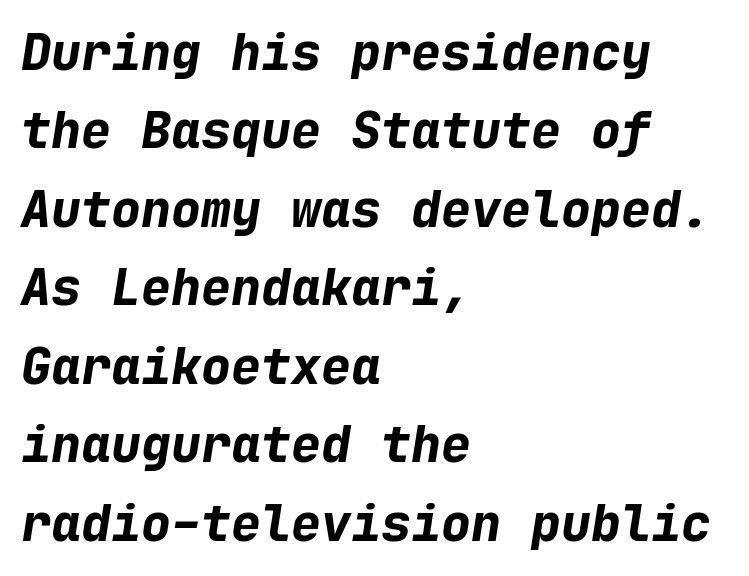
Does the lettering tilt? It does — this is italic. The text block is weighted toward the left margin, trailing off unevenly rightward. The leading is moderate, giving the passage an even texture. Weight: bold. A typesetter would call this monospace, since all characters share one set width. Descender tails drop into unmarked territory.
